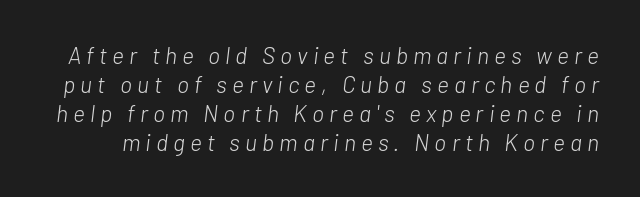
The image shows 23 px text type, italic (leaning right); set normal line spacing (1.26x), unusually wide letter spacing (+0.22 em), not underlined.
